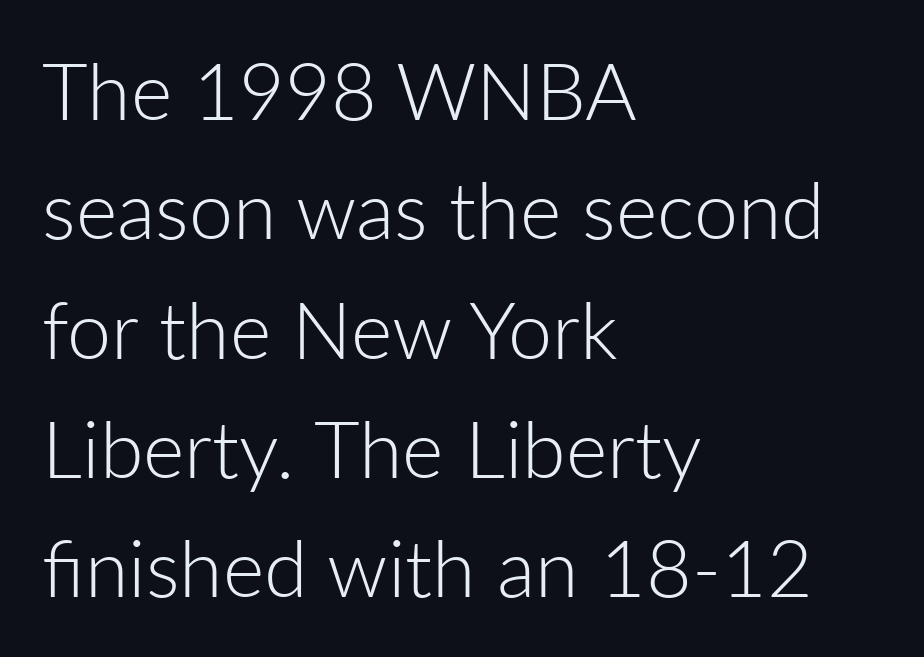
{"serif": "no", "italic": "no", "bold": "no", "weight": "light", "width": "normal", "stroke_contrast": "low", "x_height": "medium", "monospaced": "no", "underline": "no", "align": "left", "line_spacing": "normal", "line_spacing_ratio": 1.51, "letter_spacing": "normal", "letter_spacing_em": 0.0, "glyph_px": 79}
